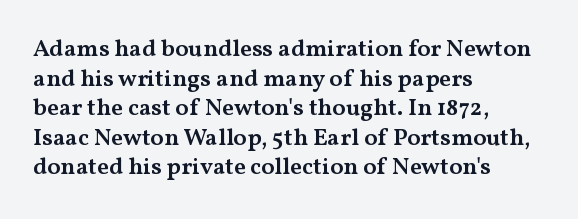
Q: Is the text bold? A: Semi-bold.
Q: Is the text italic (slanted)? A: No, it is upright.
Q: Is the text underlined? A: No.
Q: How is the paragraph aligned? A: Left-aligned.
Q: Is the spacing between letters normal or unusually wide? A: Normal.
